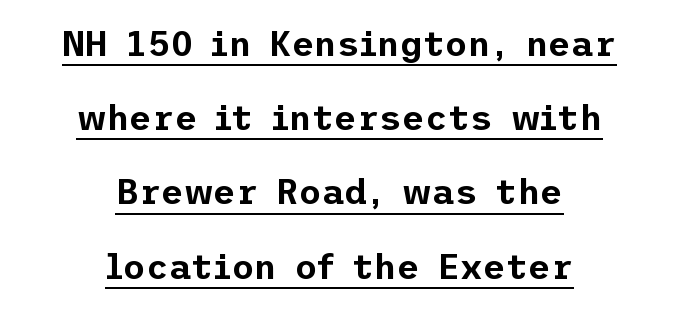
The image shows 35 px sans-serif type, upright; set centered, loose line spacing (2.12x), normal letter spacing, underlined; low stroke contrast and a medium x-height.
